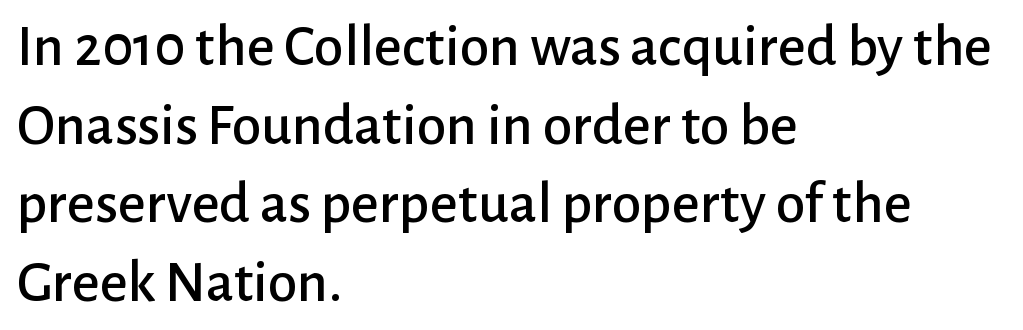
Q: Is the text italic (slanted)? A: No, it is upright.
Q: Is the typeface a serif or a sans-serif typeface? A: Sans-serif.
Q: Is the text underlined? A: No.
Q: How is the paragraph aligned? A: Left-aligned.
Q: Is the spacing between letters normal or unusually wide? A: Normal.
Q: Is the spacing between lines tight, normal or loose? A: Normal.
Q: Width (condensed, normal, or wide)? A: Normal.
Q: Stroke contrast? A: Low.
Q: x-height? A: Medium.
Q: Monospaced? A: No.
